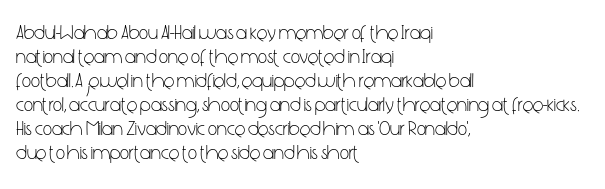
The image shows 20 px text type, upright; set left-aligned, line spacing 1.2x, normal letter spacing, not underlined.
